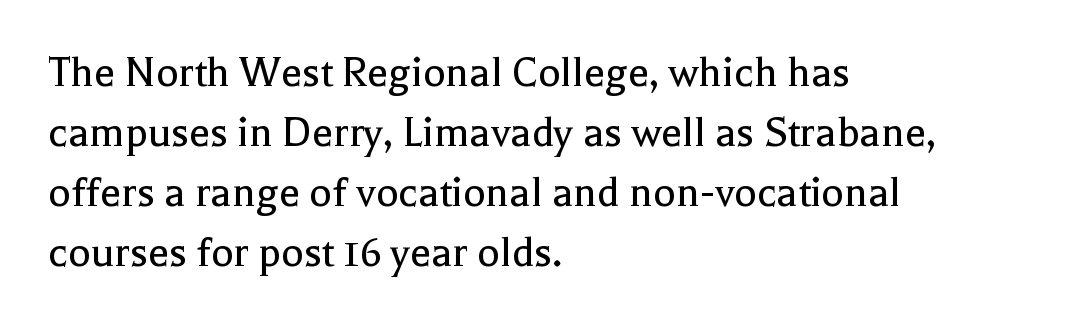
Q: Is the text bold? A: No.
Q: Is the text italic (slanted)? A: No, it is upright.
Q: Is the typeface a serif or a sans-serif typeface? A: Serif.
Q: Is the text underlined? A: No.
Q: How is the paragraph aligned? A: Left-aligned.
Q: Is the spacing between letters normal or unusually wide? A: Normal.
Q: Is the spacing between lines tight, normal or loose? A: Normal.
Q: Width (condensed, normal, or wide)? A: Normal.
Q: x-height? A: Medium.
Q: Monospaced? A: No.
